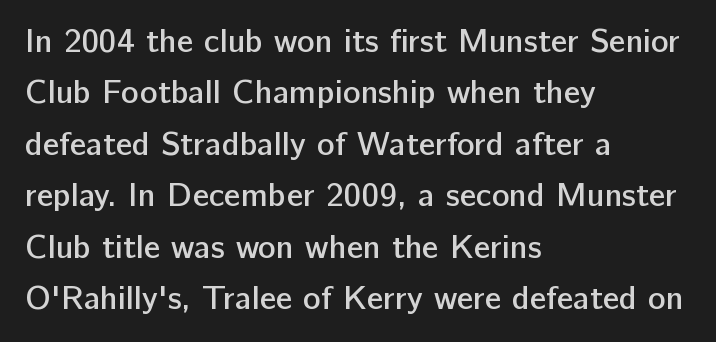
The image shows 33 px semibold sans-serif type, upright; set left-aligned, normal line spacing (1.56x), normal letter spacing, not underlined; low stroke contrast and a medium x-height.
